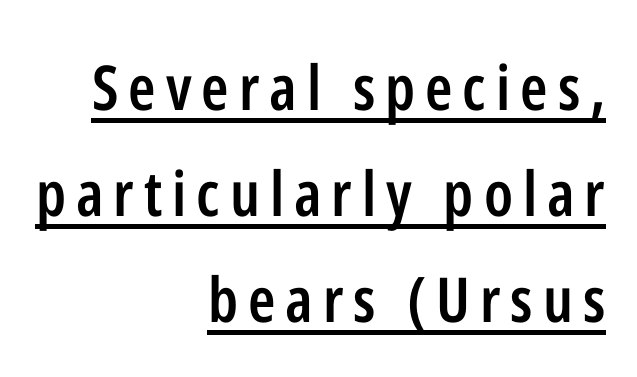
Q: Is the text bold? A: Semi-bold.
Q: Is the text italic (slanted)? A: No, it is upright.
Q: Is the typeface a serif or a sans-serif typeface? A: Sans-serif.
Q: Is the text underlined? A: Yes.
Q: How is the paragraph aligned? A: Right-aligned.
Q: Width (condensed, normal, or wide)? A: Condensed.
Q: Stroke contrast? A: Low.
Q: x-height? A: Medium.
Q: Monospaced? A: No.
